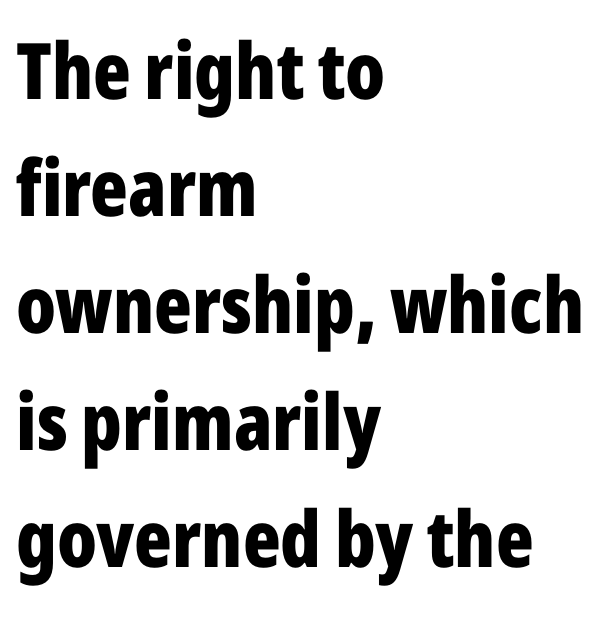
{"serif": "no", "italic": "no", "bold": "yes", "weight": "bold", "width": "condensed", "stroke_contrast": "low", "x_height": "medium", "monospaced": "no", "underline": "no", "align": "left", "line_spacing": "normal", "line_spacing_ratio": 1.5, "letter_spacing": "normal", "letter_spacing_em": 0.0, "glyph_px": 78}
